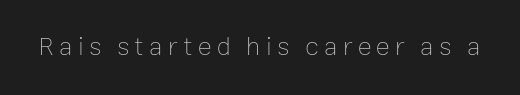
Q: Is the text bold? A: No.
Q: Is the text italic (slanted)? A: No, it is upright.
Q: Is the text underlined? A: No.
Q: Is the spacing between letters normal or unusually wide? A: Unusually wide.
